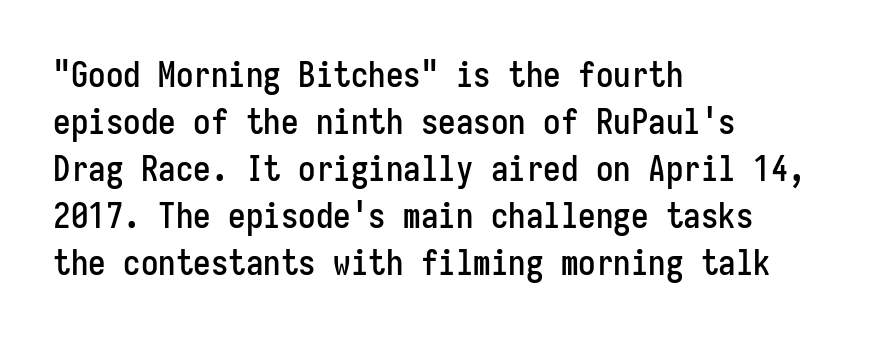
Q: Is the text italic (slanted)? A: No, it is upright.
Q: Is the typeface a serif or a sans-serif typeface? A: Sans-serif.
Q: Is the text underlined? A: No.
Q: How is the paragraph aligned? A: Left-aligned.
Q: Is the spacing between letters normal or unusually wide? A: Normal.
Q: Is the spacing between lines tight, normal or loose? A: Normal.
Q: Width (condensed, normal, or wide)? A: Condensed.
Q: Stroke contrast? A: Low.
Q: x-height? A: Medium.
Q: Monospaced? A: Yes.
